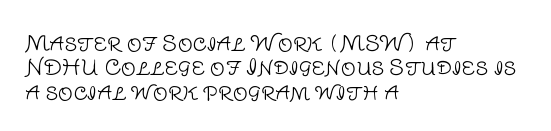
Q: Is the text bold? A: No.
Q: Is the text italic (slanted)? A: Yes.
Q: Is the text underlined? A: No.
Q: How is the paragraph aligned? A: Left-aligned.
Q: Is the spacing between letters normal or unusually wide? A: Normal.
